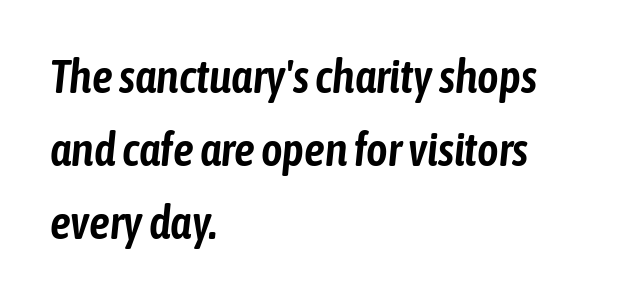
Q: Is the text italic (slanted)? A: Yes, it leans right by about 6 degrees.
Q: Is the text underlined? A: No.
Q: How is the paragraph aligned? A: Left-aligned.
Q: Is the spacing between letters normal or unusually wide? A: Normal.
Q: Is the spacing between lines tight, normal or loose? A: Normal.
Q: Width (condensed, normal, or wide)? A: Condensed.
Q: Stroke contrast? A: Low.
Q: x-height? A: Medium.
Q: Monospaced? A: No.
